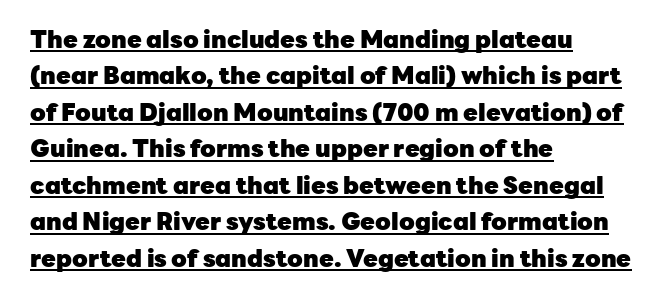
The image shows 24 px bold type, upright; set left-aligned, normal line spacing (1.52x), normal letter spacing, underlined.
